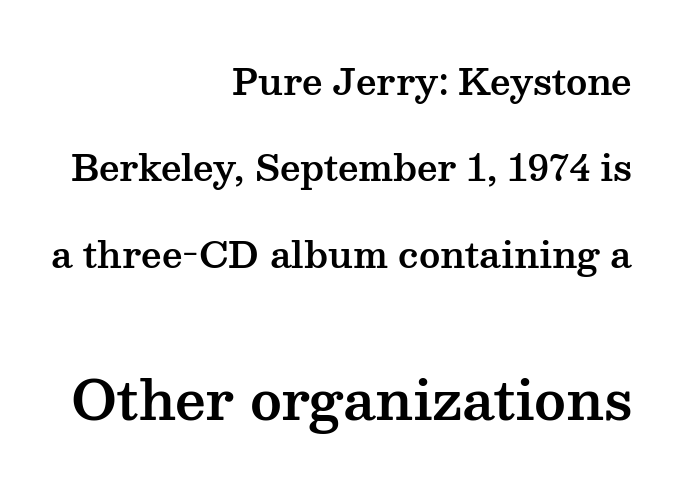
These lines keep a tight, regular rhythm from letter to letter. This is serif lettering, the kind often seen in printed books. Do the characters align in a grid? No, the font is proportional. Layout note: lines flush right. Top chunk: small. Bottom chunk: large. No word sits above an underline.
